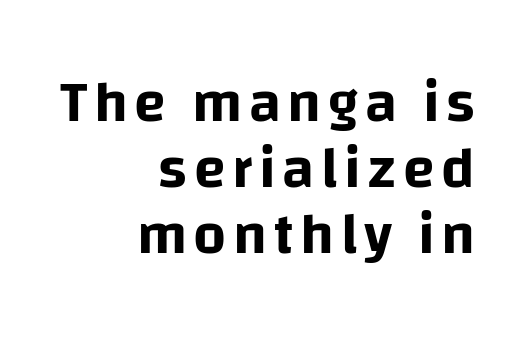
The image shows 58 px sans-serif type, upright; set right-aligned, tight line spacing (1.14x), not underlined; low stroke contrast and a large x-height.
